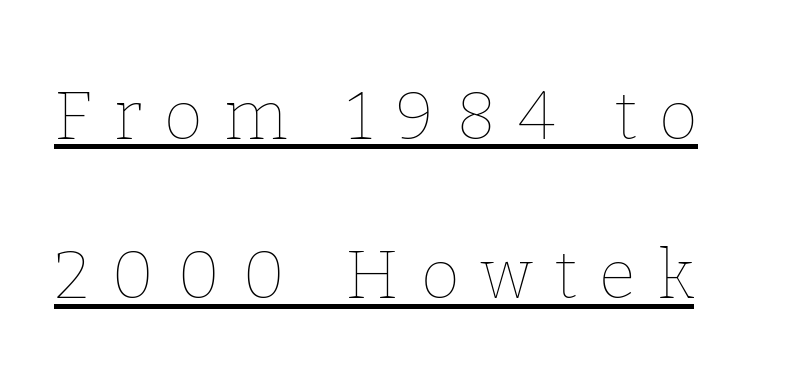
The image shows 67 px thin type, upright; set loose line spacing (2.38x), unusually wide letter spacing (+0.33 em), underlined; low stroke contrast and a medium x-height.
